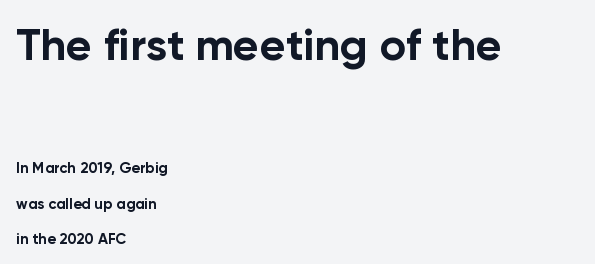
The image shows 45 px bold sans-serif type, upright; set left-aligned, loose line spacing (2.36x), normal letter spacing, not underlined; the first (top) block is 3.0x larger; low stroke contrast and a medium x-height.
